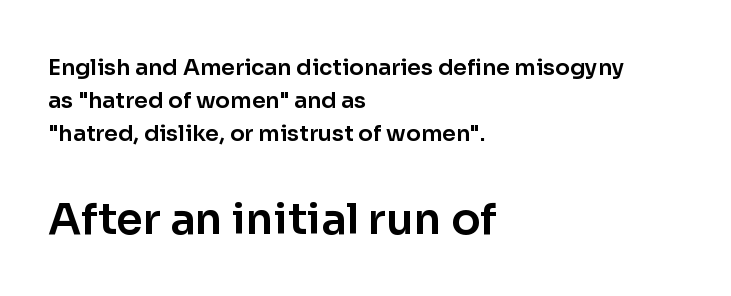
{"serif": "no", "italic": "no", "width": "normal", "stroke_contrast": "low", "x_height": "medium", "monospaced": "no", "underline": "no", "align": "left", "line_spacing": "normal", "line_spacing_ratio": 1.51, "letter_spacing": "normal", "letter_spacing_em": 0.0, "larger_block": "second", "size_ratio": 1.95, "glyph_px": 43}
